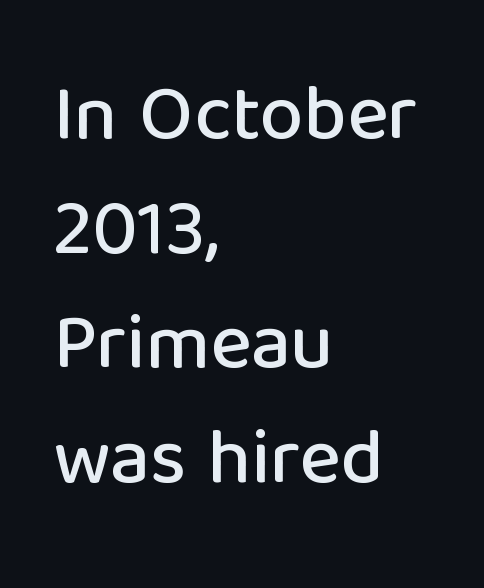
Q: Is the text italic (slanted)? A: No, it is upright.
Q: Is the typeface a serif or a sans-serif typeface? A: Sans-serif.
Q: Is the text underlined? A: No.
Q: How is the paragraph aligned? A: Left-aligned.
Q: Is the spacing between letters normal or unusually wide? A: Normal.
Q: Is the spacing between lines tight, normal or loose? A: Normal.
Q: Width (condensed, normal, or wide)? A: Normal.
Q: Stroke contrast? A: Low.
Q: x-height? A: Medium.
Q: Monospaced? A: No.
